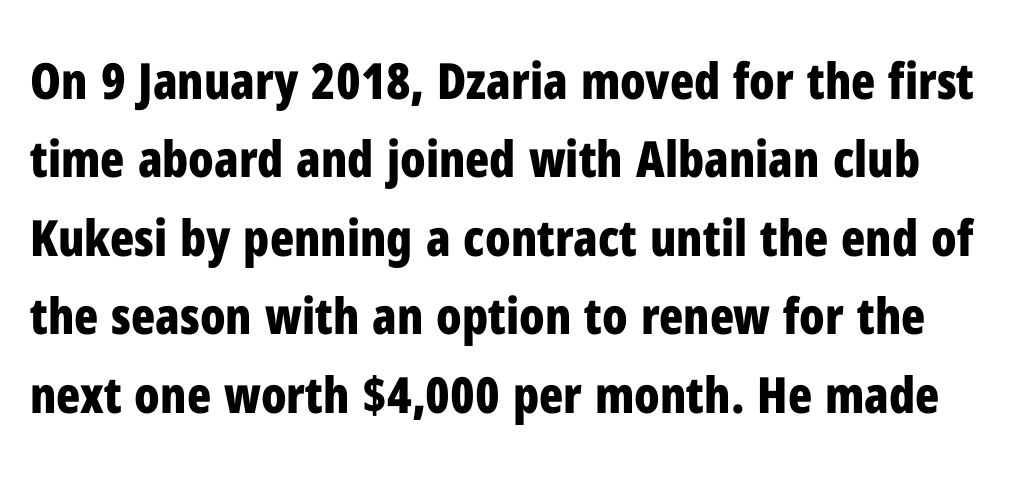
Q: Is the text bold? A: Yes.
Q: Is the text italic (slanted)? A: No, it is upright.
Q: Is the typeface a serif or a sans-serif typeface? A: Sans-serif.
Q: Is the text underlined? A: No.
Q: Is the spacing between letters normal or unusually wide? A: Normal.
Q: Is the spacing between lines tight, normal or loose? A: Normal.
Q: Width (condensed, normal, or wide)? A: Condensed.
Q: Stroke contrast? A: Low.
Q: x-height? A: Medium.
Q: Monospaced? A: No.
